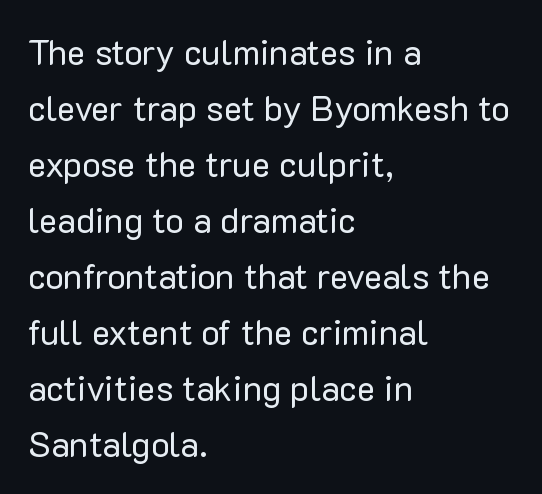
Horizontally, the lines are justified to the leading edge only. Does extra space separate the letters? No, they use regular spacing. When letters stand straight like this, we call the style roman or upright. The weight tops out at a normal text grade.
